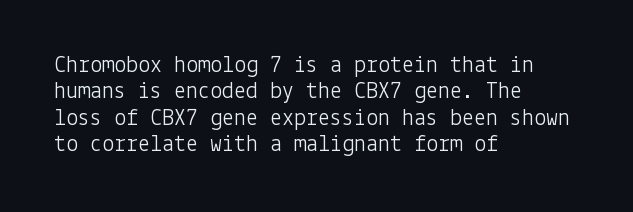
Counters stay open thanks to moderate or lighter strokes. Honestly, there is no underline to notice here at all. Tracking value appears to be zero — textbook default spacing. When letters stand straight like this, we call the style roman or upright.
